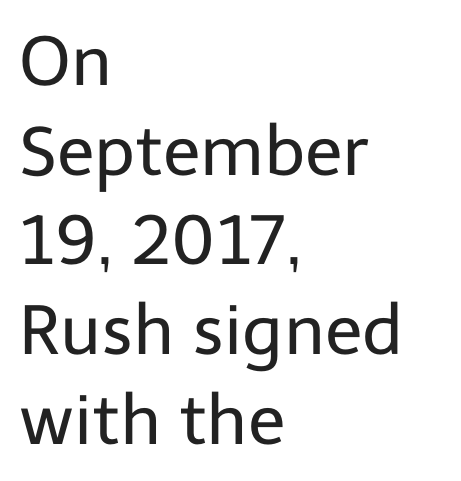
Q: Is the text bold? A: No.
Q: Is the text italic (slanted)? A: No, it is upright.
Q: Is the typeface a serif or a sans-serif typeface? A: Sans-serif.
Q: Is the text underlined? A: No.
Q: How is the paragraph aligned? A: Left-aligned.
Q: Is the spacing between letters normal or unusually wide? A: Normal.
Q: Is the spacing between lines tight, normal or loose? A: Normal.
Q: Width (condensed, normal, or wide)? A: Normal.
Q: Stroke contrast? A: Low.
Q: x-height? A: Medium.
Q: Monospaced? A: No.
